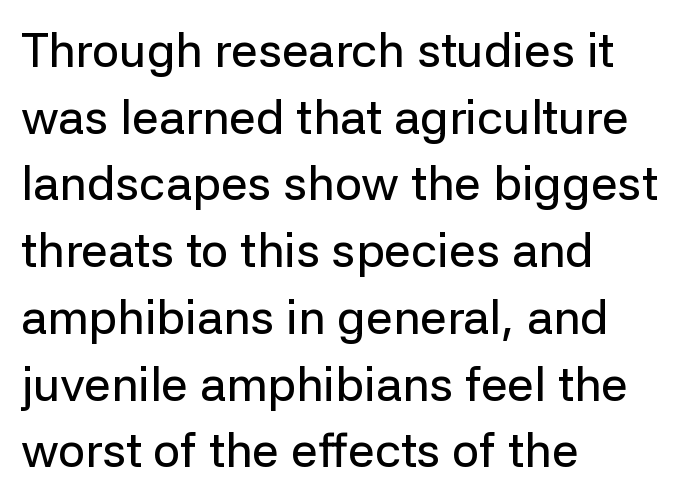
Q: Is the text italic (slanted)? A: No, it is upright.
Q: Is the typeface a serif or a sans-serif typeface? A: Sans-serif.
Q: Is the text underlined? A: No.
Q: How is the paragraph aligned? A: Left-aligned.
Q: Is the spacing between letters normal or unusually wide? A: Normal.
Q: Is the spacing between lines tight, normal or loose? A: Normal.
Q: Width (condensed, normal, or wide)? A: Normal.
Q: Stroke contrast? A: Low.
Q: x-height? A: Medium.
Q: Monospaced? A: No.
